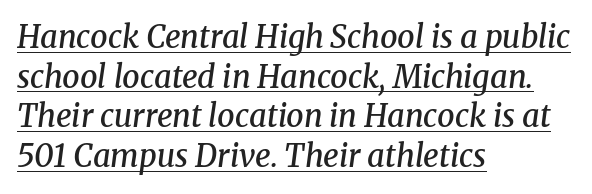
{"serif": "yes", "italic": "yes", "lean": "right", "slant_degrees": 8, "bold": "semi", "weight": "semibold", "width": "normal", "stroke_contrast": "medium", "x_height": "medium", "monospaced": "no", "underline": "yes", "align": "left", "line_spacing": "normal", "line_spacing_ratio": 1.28, "letter_spacing": "normal", "letter_spacing_em": 0.0, "glyph_px": 31}
